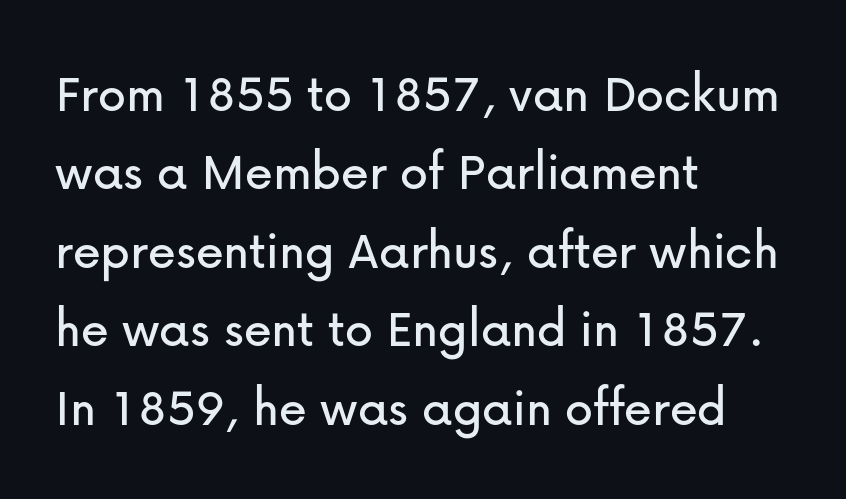
Nope, not italic — everything's standing straight. The foot of each line stays bare and open. Each letter keeps its own natural width here, so spacing adapts to shape. Caption: standard tracking, unaltered.
